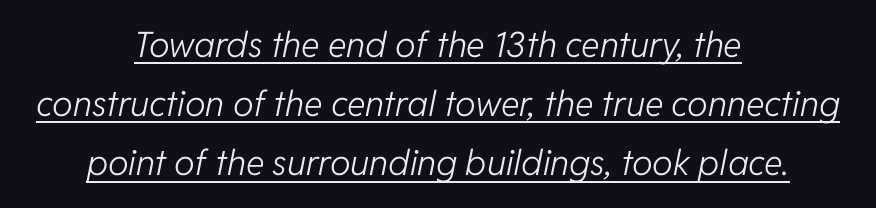
Each line of the rendering has a horizontal stroke beneath the glyphs. Heaviness? Minimal to ordinary, like unemphasized prose. One glance says typical: line gaps are just what's usual. Honestly, the letter spacing is just normal — you wouldn't notice it. Character widths vary here, with narrow letters taking less room than wide ones. The whitespace from short lines is split evenly between both sides.
